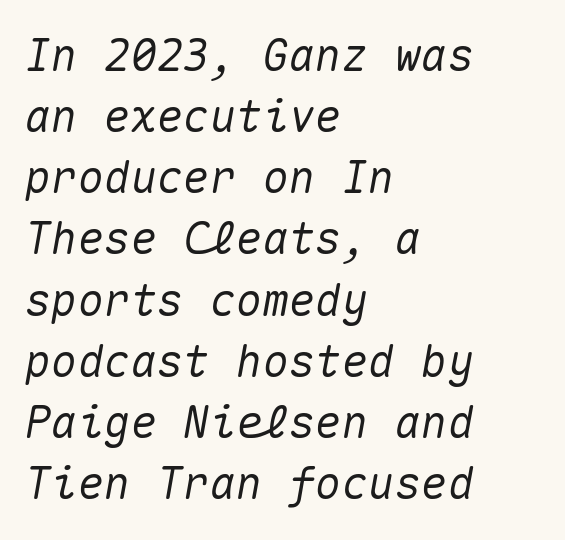
The image shows 44 px text type, italic (leaning right), monospaced; set left-aligned, normal line spacing (1.39x), normal letter spacing, not underlined; medium stroke contrast and a medium x-height.
